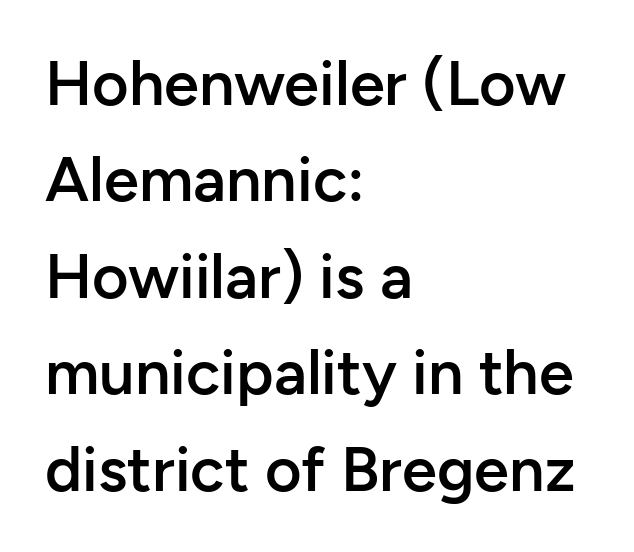
{"serif": "no", "italic": "no", "bold": "semi", "weight": "semibold", "width": "normal", "stroke_contrast": "low", "x_height": "medium", "monospaced": "no", "underline": "no", "align": "left", "line_spacing": "normal", "line_spacing_ratio": 1.53, "letter_spacing": "normal", "letter_spacing_em": 0.0, "glyph_px": 63}
